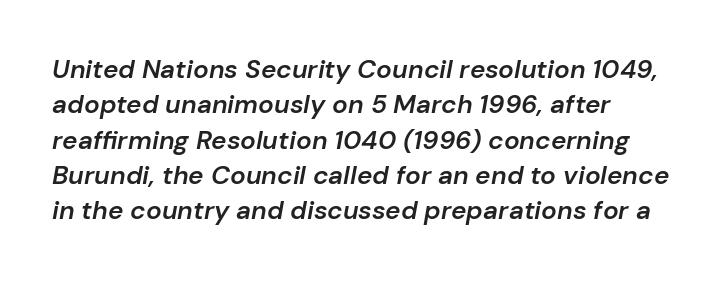
{"italic": "yes", "lean": "right", "slant_degrees": 10, "bold": "semi", "underline": "no", "line_spacing": "normal", "line_spacing_ratio": 1.36, "letter_spacing": "normal", "letter_spacing_em": 0.0, "glyph_px": 26}
